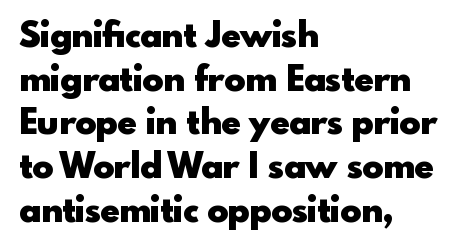
The font's upright variant was chosen for this text. Bold? Absolutely — the strokes are thick and heavy. The lines in this sample share a left origin and differ only in where they stop. Serif or sans? Sans — the stroke terminals are bare.
